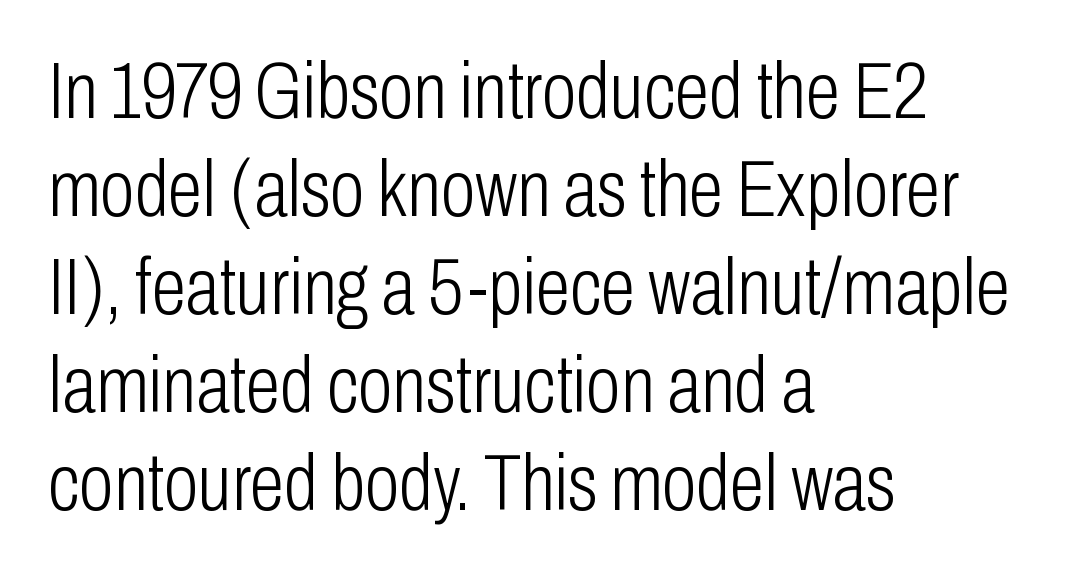
Looks like regular typesetting: each glyph gets only the width it needs. Does the type have serifs? No, each stem ends abruptly. The characters are drawn with everyday or finer stroke widths. Style check: upright. Between one letter and the next there's only the usual sliver of space. The zone under the glyphs is completely vacant.
